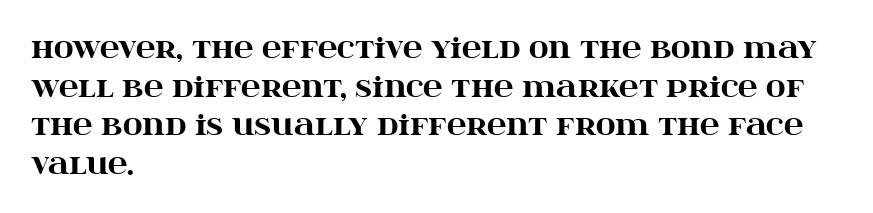
Q: Is the text bold? A: Yes.
Q: Is the text italic (slanted)? A: No, it is upright.
Q: Is the text underlined? A: No.
Q: How is the paragraph aligned? A: Left-aligned.
Q: Is the spacing between letters normal or unusually wide? A: Normal.
Q: Is the spacing between lines tight, normal or loose? A: Normal.
